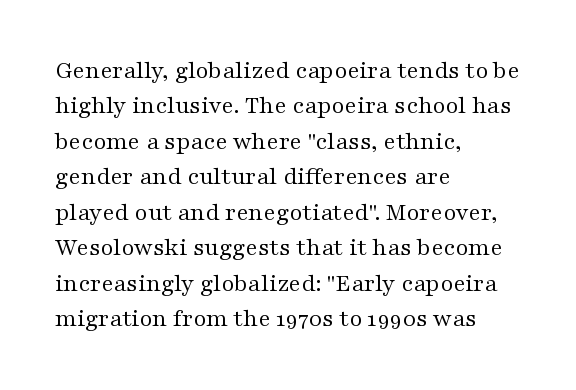
{"italic": "no", "bold": "no", "underline": "no", "align": "left", "line_spacing": "normal", "line_spacing_ratio": 1.42, "letter_spacing": "normal", "letter_spacing_em": 0.0, "glyph_px": 25}
